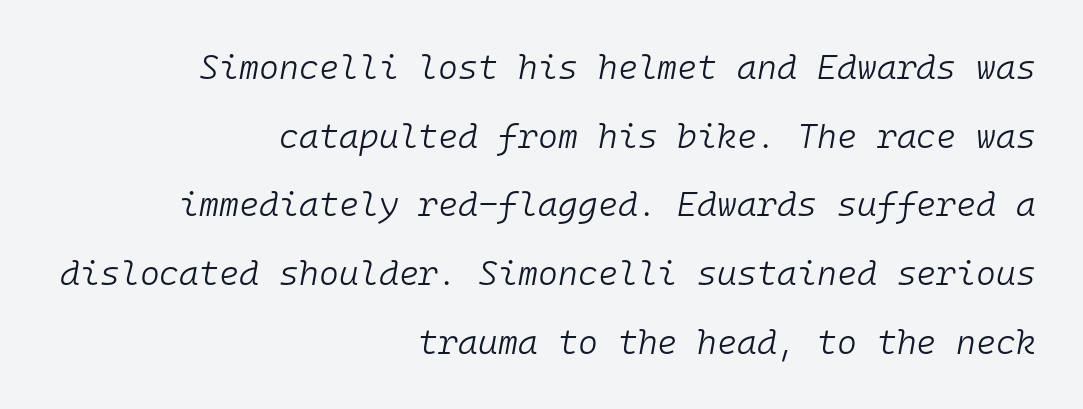
Successive baselines arrive slowly, with a big drop between each. Think of a typewriter: that constant character pitch is what you see here. Honestly, there is no underline to notice here at all. The face used here has a pronounced slope to its letters.
